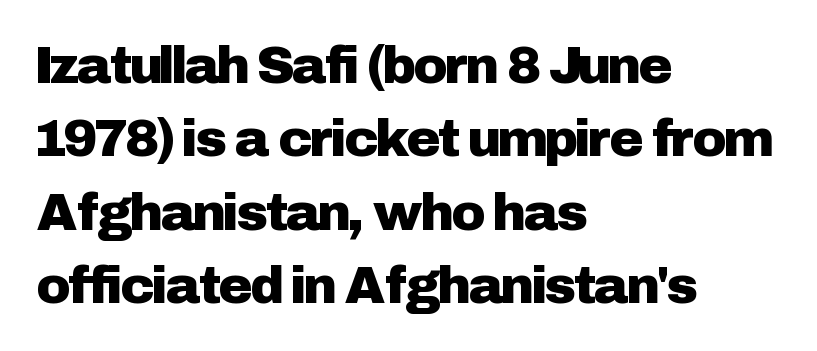
{"serif": "no", "italic": "no", "width": "normal", "stroke_contrast": "low", "x_height": "medium", "monospaced": "no", "underline": "no", "align": "left", "line_spacing": "normal", "line_spacing_ratio": 1.41, "letter_spacing": "normal", "letter_spacing_em": 0.0, "glyph_px": 52}
